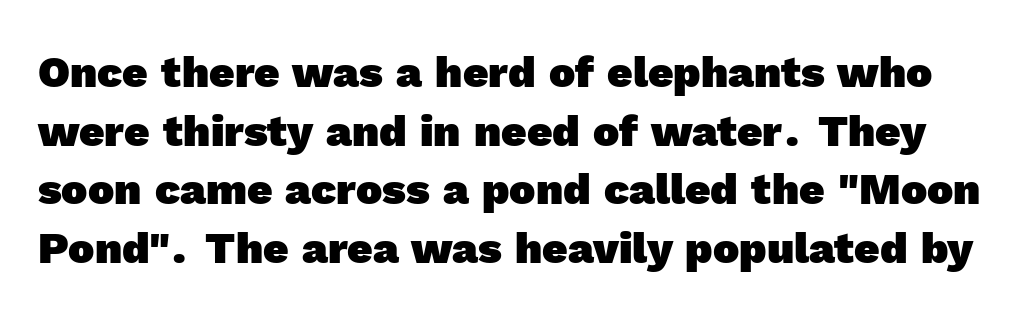
{"serif": "no", "bold": "yes", "weight": "heavy", "width": "normal", "x_height": "medium", "monospaced": "no", "underline": "no", "line_spacing": "normal", "line_spacing_ratio": 1.33, "letter_spacing": "normal", "letter_spacing_em": 0.0, "glyph_px": 44}
